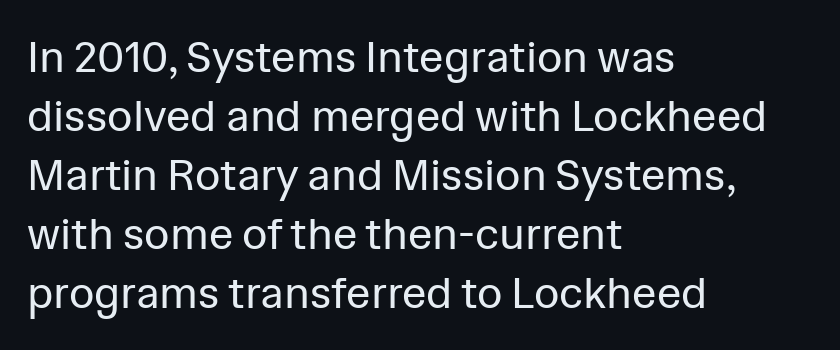
The image shows 44 px regular-weight sans-serif type, upright; set left-aligned, normal line spacing (1.34x), normal letter spacing, not underlined; low stroke contrast and a medium x-height.
